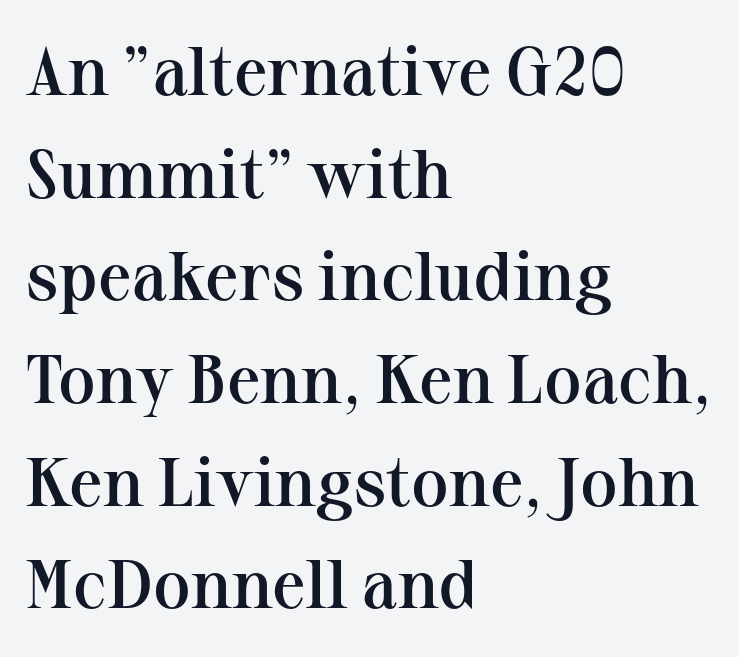
Is this a fixed-width face? No — the glyphs have proportional, varying widths. The typesetter chose a ragged-right arrangement here. Students, this is semibold: more ink than regular, less than bold. The baseline area is clear. The rows are spaced the way most documents space them.
